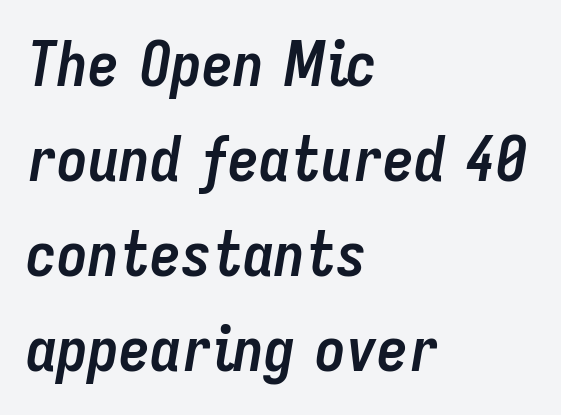
Q: Is the text bold? A: Yes.
Q: Is the text italic (slanted)? A: Yes, it leans right by about 9 degrees.
Q: Is the text underlined? A: No.
Q: How is the paragraph aligned? A: Left-aligned.
Q: Is the spacing between letters normal or unusually wide? A: Normal.
Q: Is the spacing between lines tight, normal or loose? A: Normal.
Q: Width (condensed, normal, or wide)? A: Condensed.
Q: Stroke contrast? A: Low.
Q: x-height? A: Medium.
Q: Monospaced? A: No.
